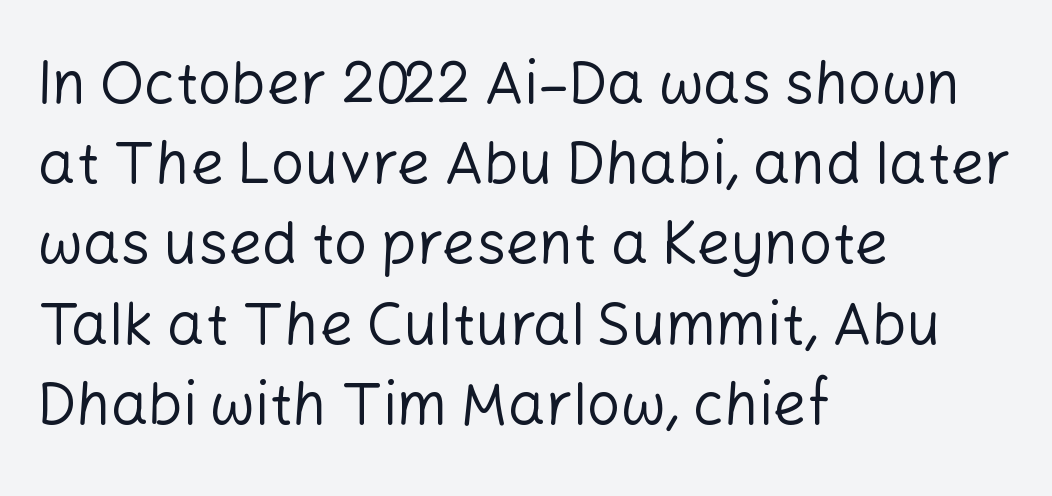
Q: Is the text bold? A: No.
Q: Is the text italic (slanted)? A: No, it is upright.
Q: Is the typeface a serif or a sans-serif typeface? A: Sans-serif.
Q: Is the text underlined? A: No.
Q: How is the paragraph aligned? A: Left-aligned.
Q: Is the spacing between letters normal or unusually wide? A: Normal.
Q: Is the spacing between lines tight, normal or loose? A: Normal.
Q: Width (condensed, normal, or wide)? A: Normal.
Q: Stroke contrast? A: Low.
Q: x-height? A: Medium.
Q: Monospaced? A: No.
